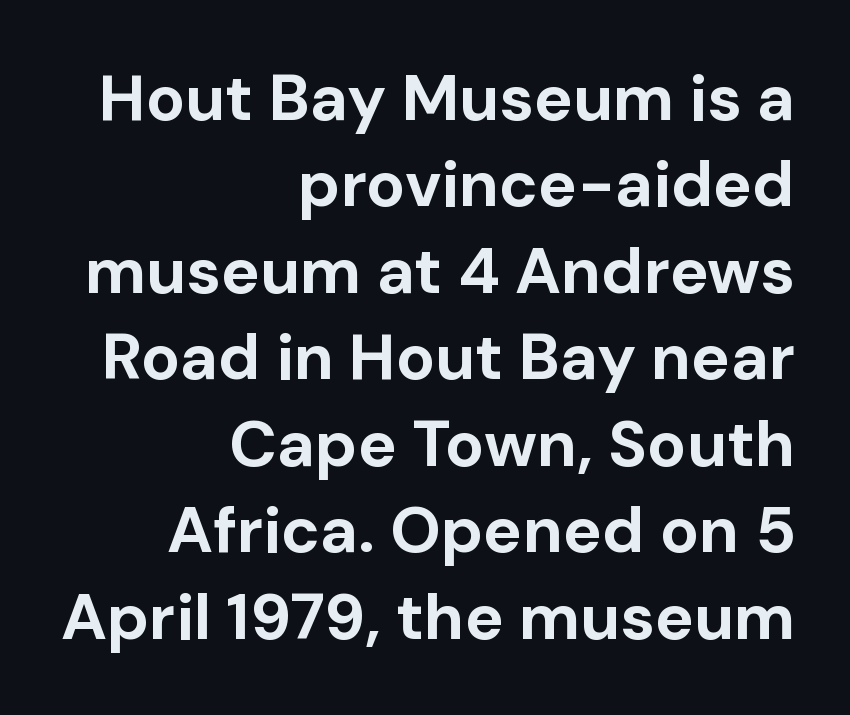
The image shows 65 px bold sans-serif type, upright; set right-aligned, normal line spacing (1.33x), normal letter spacing, not underlined; low stroke contrast and a medium x-height.
